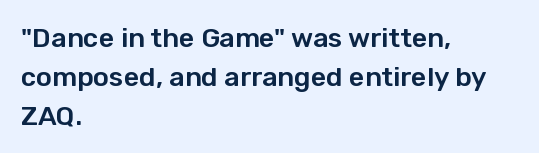
The image shows 27 px text type, upright; set left-aligned, normal line spacing (1.44x), normal letter spacing, not underlined.
